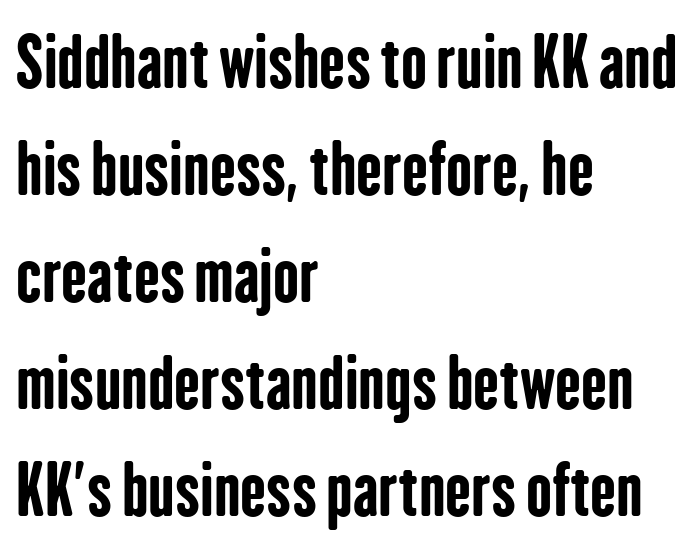
If you drew a line through each stem, it would be perfectly vertical. These lines are set flush left with a ragged right edge. The designer left line spacing at the default. The face used here is proportionally spaced, like ordinary book or web type. On the weight axis this lands at bold, roughly 700.
